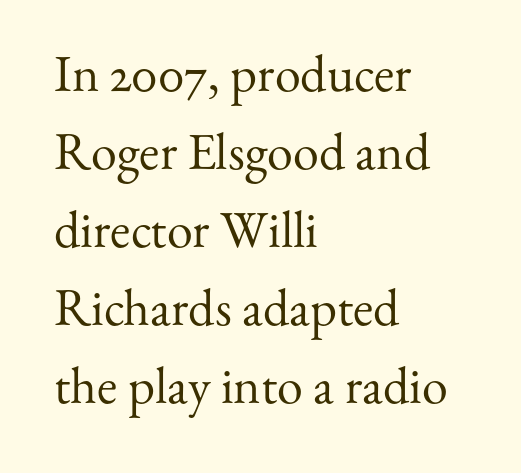
Do the letters lean? They stand straight. Glance below the letters and you will spot only blank space. This sample has the flowing, uneven cadence of proportional lettering. Leading: standard. The cut favours lightness, reaching ordinary text weight at its darkest. If you drew a ruler down the left edge, every line would touch it.
